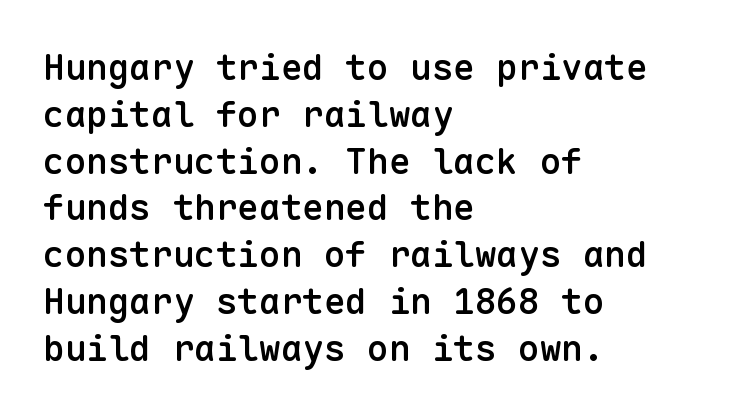
{"serif": "no", "italic": "no", "bold": "semi", "weight": "semibold", "width": "normal", "stroke_contrast": "low", "x_height": "medium", "monospaced": "yes", "underline": "no", "align": "left", "line_spacing": "normal", "line_spacing_ratio": 1.3, "letter_spacing": "normal", "letter_spacing_em": 0.0, "glyph_px": 36}
